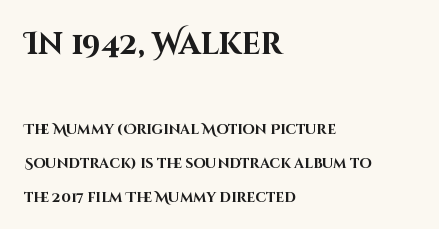
{"serif": "no", "italic": "no", "bold": "yes", "weight": "bold", "width": "normal", "stroke_contrast": "high", "x_height": "large", "monospaced": "no", "underline": "no", "align": "left", "line_spacing": "loose", "line_spacing_ratio": 2.41, "letter_spacing": "normal", "letter_spacing_em": 0.0, "larger_block": "first", "size_ratio": 2.14, "glyph_px": 30}
